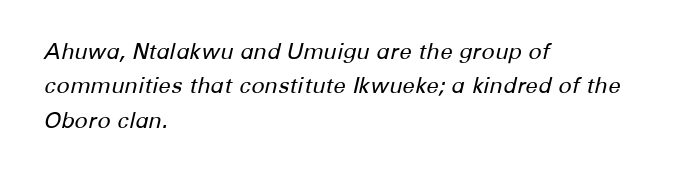
Weight: in the light-to-regular range. Between one letter and the next there's only the usual sliver of space. The lettering tilts uniformly, giving the passage an italic look. Normally led — the rows are evenly, conventionally spaced.
